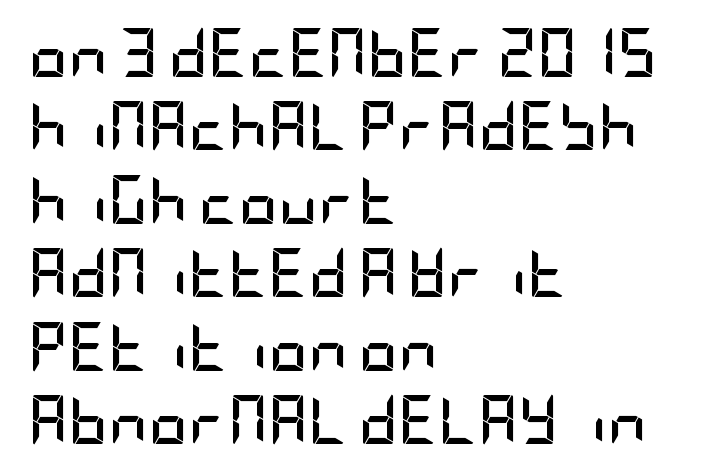
Horizontal alignment here is leftward, the default for most running prose. Summary of weight: heavy, a full bold. Summary of vertical rhythm: regular, with standard interline spacing. Note: no serifs on the glyphs. The space directly below the letters is spotless.
